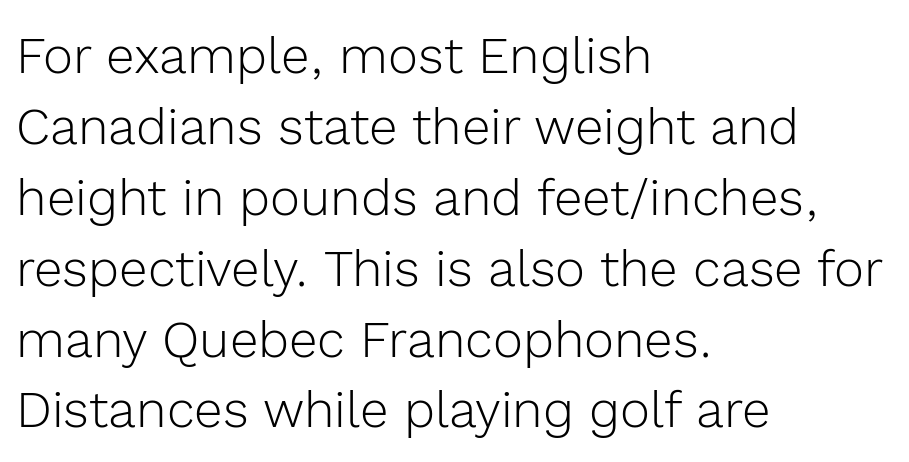
Is there much room between lines? A standard amount, neither cramped nor airy. The rendering keeps characters at their native spacing. Honestly, there is no underline to notice here at all. A typesetter would mark this as roman, not italic. This sample has the flowing, uneven cadence of proportional lettering. Heft: none added — not bold.
